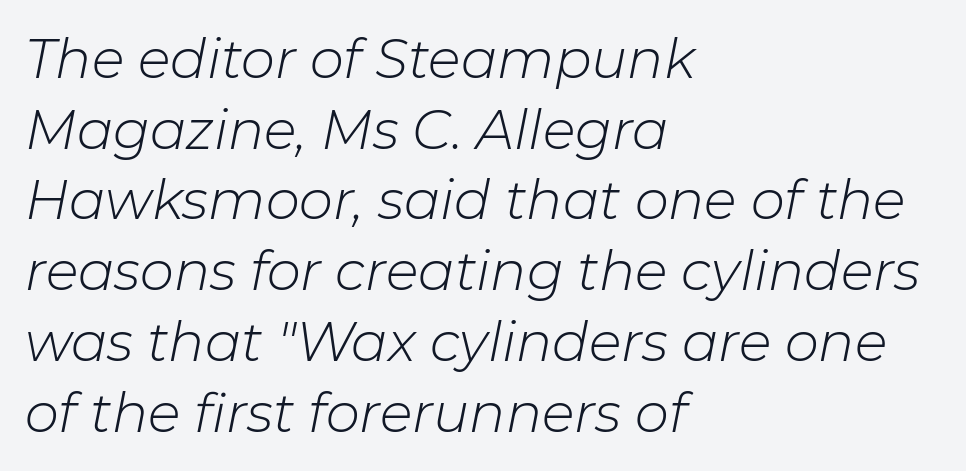
Q: Is the text bold? A: No.
Q: Is the text italic (slanted)? A: Yes, it leans right by about 11 degrees.
Q: Is the text underlined? A: No.
Q: How is the paragraph aligned? A: Left-aligned.
Q: Is the spacing between letters normal or unusually wide? A: Normal.
Q: Is the spacing between lines tight, normal or loose? A: Normal.
Q: Width (condensed, normal, or wide)? A: Normal.
Q: Stroke contrast? A: Low.
Q: x-height? A: Medium.
Q: Monospaced? A: No.
